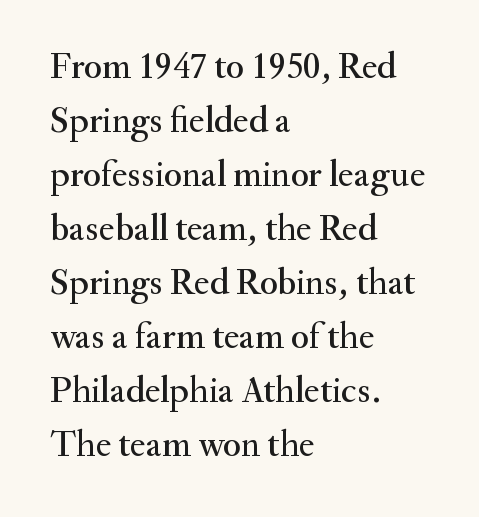
Which margin do the lines hug? The left one — the right edge is uneven. Leading: standard. The space beneath each line is pristine and unruled. Nothing unusual about the tracking: characters are spaced as the font intends. Spacing verdict: proportional, widths tailored to each character.
